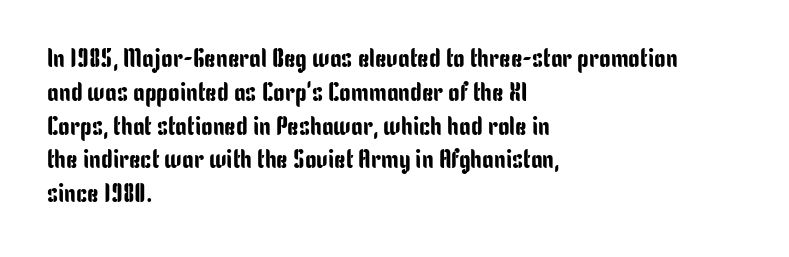
{"italic": "no", "underline": "no", "align": "left", "line_spacing": "normal", "line_spacing_ratio": 1.3, "letter_spacing": "normal", "letter_spacing_em": 0.0, "glyph_px": 26}
